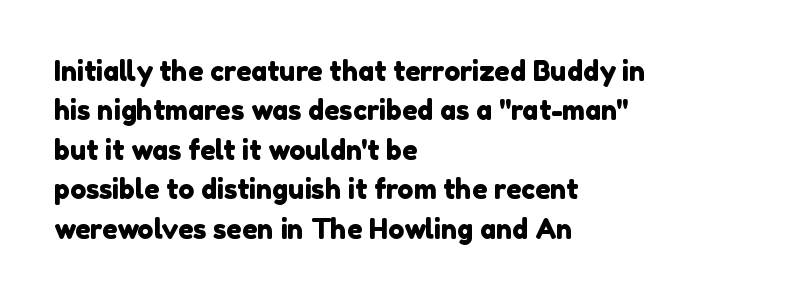
Q: Is the text underlined? A: No.
Q: How is the paragraph aligned? A: Left-aligned.
Q: Is the spacing between letters normal or unusually wide? A: Normal.
Q: Is the spacing between lines tight, normal or loose? A: Normal.
